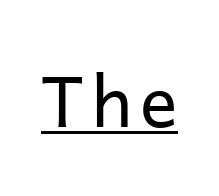
The image shows 70 px regular-weight sans-serif type, upright; set underlined; low stroke contrast and a medium x-height.
